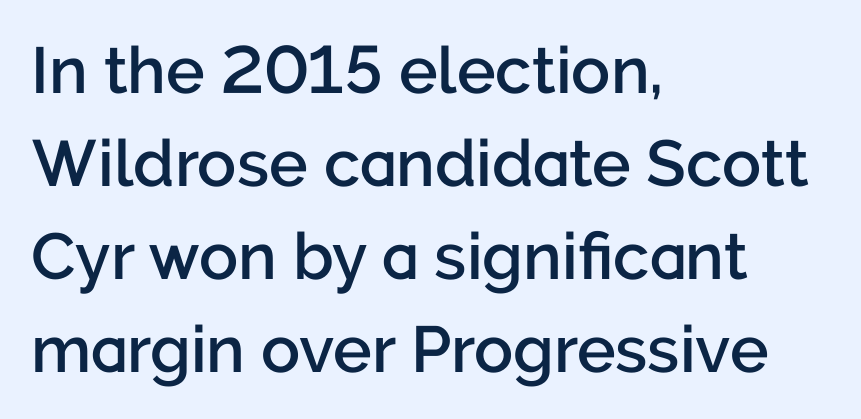
{"serif": "no", "italic": "no", "bold": "semi", "weight": "semibold", "width": "normal", "stroke_contrast": "low", "x_height": "medium", "monospaced": "no", "underline": "no", "align": "left", "line_spacing": "normal", "line_spacing_ratio": 1.43, "letter_spacing": "normal", "letter_spacing_em": 0.0, "glyph_px": 65}
